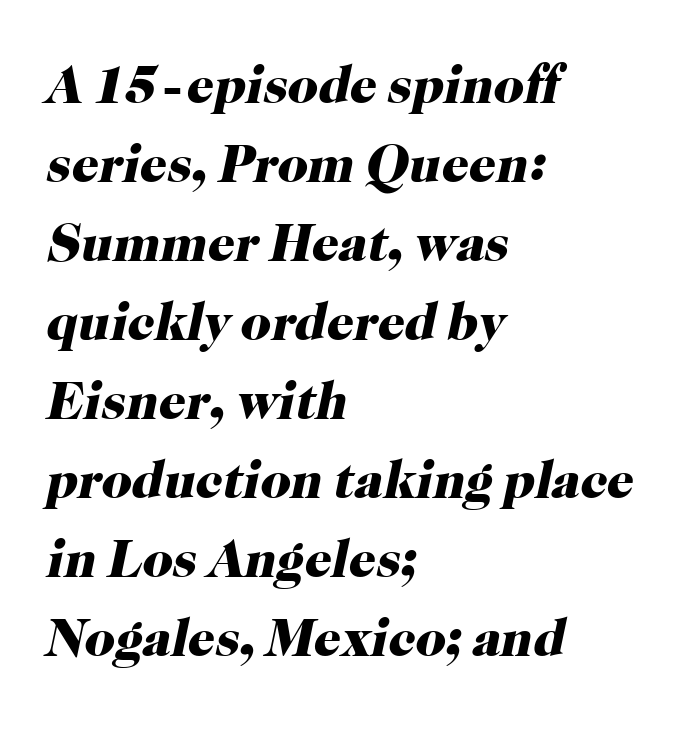
Every character sits at an angle, as italics do. Yep, those are serifs on the letters. Layout note: lines flush left. Look at the tracking — it's just the regular setting, nothing added. Heavy-handed strokes throughout: this text is bold.
